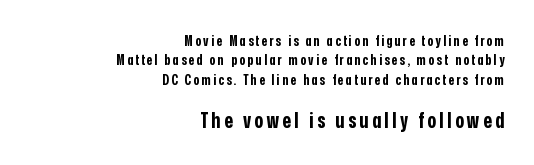
Q: Is the text bold? A: Yes.
Q: Is the text italic (slanted)? A: No, it is upright.
Q: Is the text underlined? A: No.
Q: How is the paragraph aligned? A: Right-aligned.
Q: Is the spacing between lines tight, normal or loose? A: Normal.
Q: Which block of text is set in a larger size, the first (top) or the second (bottom)? A: The second (bottom) one.
